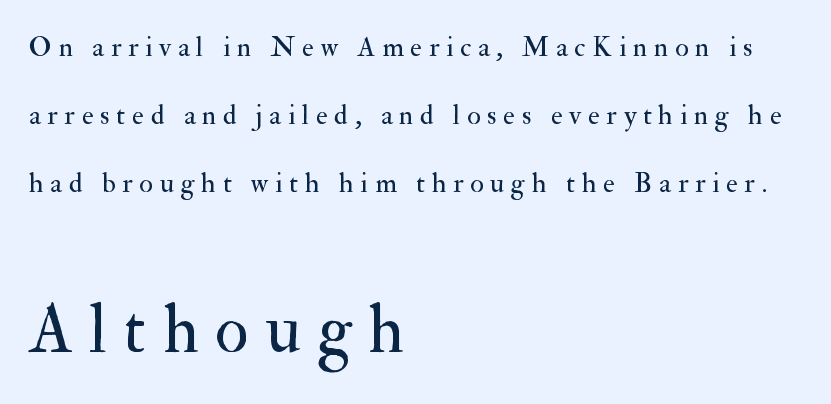
The image shows 69 px regular-weight serif type, upright; set left-aligned, loose line spacing (2.42x), unusually wide letter spacing (+0.24 em), not underlined; the second (bottom) block is 2.46x larger; medium stroke contrast and a small x-height.
